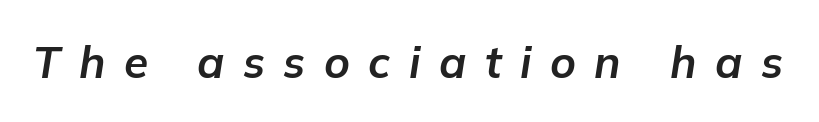
{"italic": "yes", "lean": "right", "slant_degrees": 9, "bold": "yes", "weight": "bold", "width": "normal", "stroke_contrast": "low", "x_height": "medium", "monospaced": "no", "underline": "no", "letter_spacing": "wide", "letter_spacing_em": 0.42, "glyph_px": 44}
